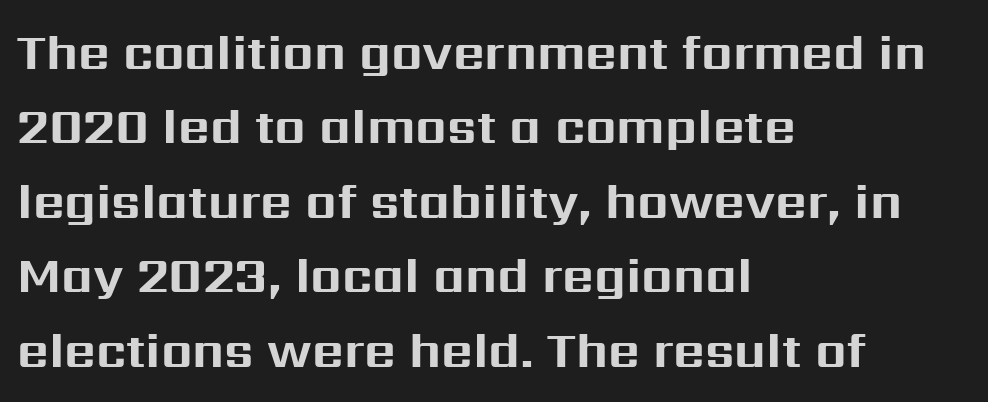
The image shows 49 px bold sans-serif type, upright; set left-aligned, normal line spacing (1.52x), normal letter spacing, not underlined; medium stroke contrast and a medium x-height.
